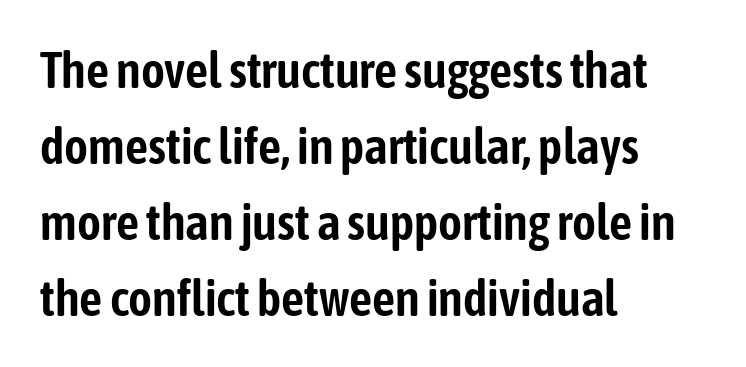
Q: Is the text italic (slanted)? A: No, it is upright.
Q: Is the typeface a serif or a sans-serif typeface? A: Sans-serif.
Q: Is the text underlined? A: No.
Q: How is the paragraph aligned? A: Left-aligned.
Q: Is the spacing between letters normal or unusually wide? A: Normal.
Q: Is the spacing between lines tight, normal or loose? A: Normal.
Q: Width (condensed, normal, or wide)? A: Condensed.
Q: Stroke contrast? A: Low.
Q: x-height? A: Medium.
Q: Monospaced? A: No.
